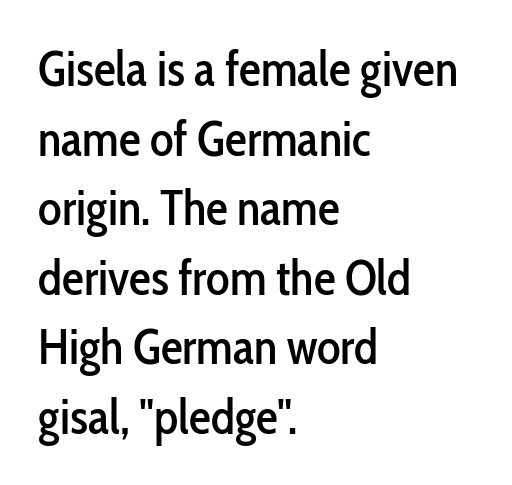
Vertical strokes here are truly vertical. The words here are not underlined. Is the block centered? No — it sits flush against the left margin. Is the letter spacing exaggerated? No — it looks like the ordinary default. Each letter keeps its own natural width here, so spacing adapts to shape. How would I describe the line gaps? Plain and ordinary.
